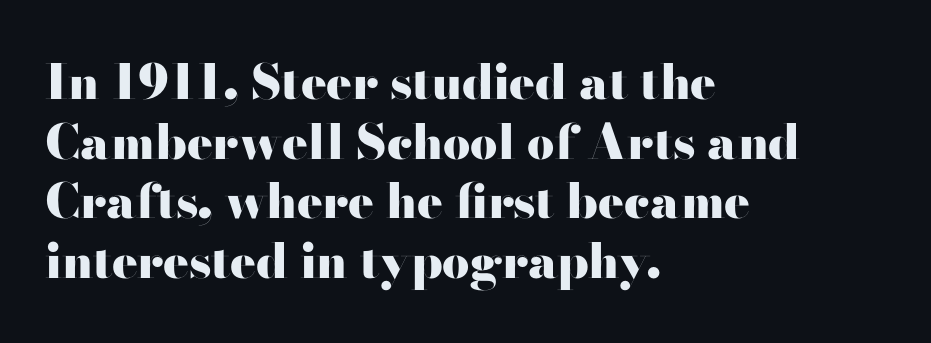
{"serif": "no", "italic": "no", "bold": "yes", "weight": "heavy", "width": "wide", "stroke_contrast": "high", "x_height": "small", "monospaced": "no", "underline": "no", "align": "left", "line_spacing_ratio": 1.24, "letter_spacing": "normal", "letter_spacing_em": 0.0, "glyph_px": 48}
